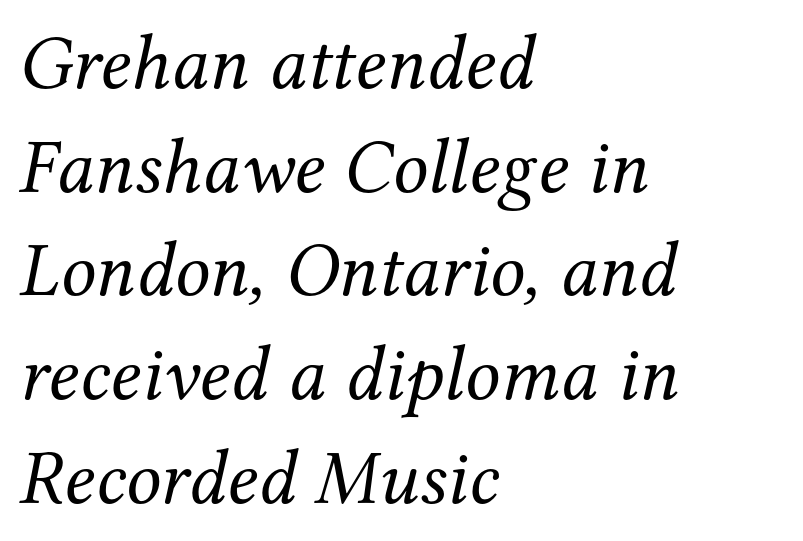
The image shows 78 px regular-weight serif type, italic (leaning right); set left-aligned, normal line spacing (1.33x), normal letter spacing, not underlined; medium stroke contrast and a medium x-height.
